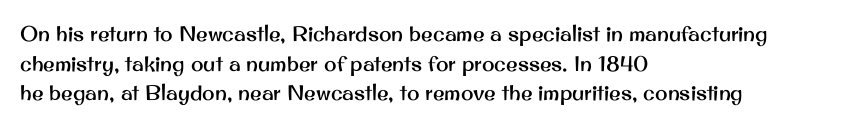
The image shows 21 px text type, upright; set left-aligned, normal line spacing (1.41x), normal letter spacing, not underlined.
